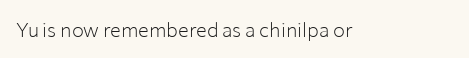
Q: Is the text bold? A: No.
Q: Is the text italic (slanted)? A: No, it is upright.
Q: Is the text underlined? A: No.
Q: Is the spacing between letters normal or unusually wide? A: Normal.
